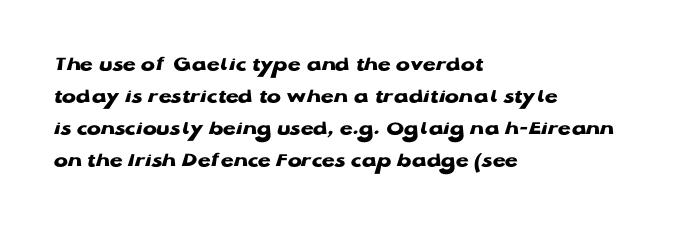
Tracking value appears to be zero — textbook default spacing. Is the type bold? Yes — the strokes are clearly thick and heavy. The block of text has a typical density, with ordinary space between rows. The rag falls on the right side of this text block. Words float on clear page, feet unadorned.
